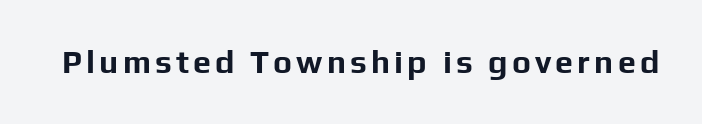
Q: Is the text bold? A: Yes.
Q: Is the text italic (slanted)? A: No, it is upright.
Q: Is the typeface a serif or a sans-serif typeface? A: Sans-serif.
Q: Is the text underlined? A: No.
Q: Width (condensed, normal, or wide)? A: Normal.
Q: Stroke contrast? A: Low.
Q: x-height? A: Medium.
Q: Monospaced? A: No.
